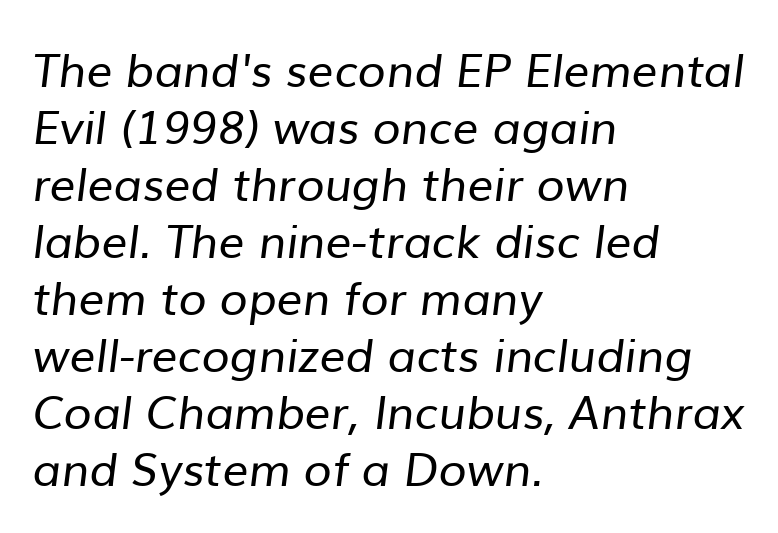
The image shows 46 px regular-weight sans-serif type; set left-aligned, line spacing 1.24x, normal letter spacing, not underlined; low stroke contrast and a medium x-height.
